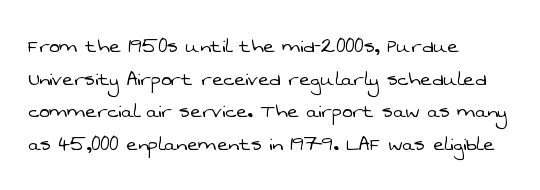
Q: Is the text bold? A: No.
Q: Is the text underlined? A: No.
Q: How is the paragraph aligned? A: Left-aligned.
Q: Is the spacing between letters normal or unusually wide? A: Normal.
Q: Is the spacing between lines tight, normal or loose? A: Normal.
